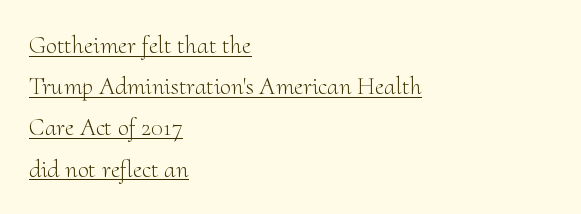
The image shows 25 px text type, upright; set left-aligned, normal line spacing (1.65x), normal letter spacing, underlined.
